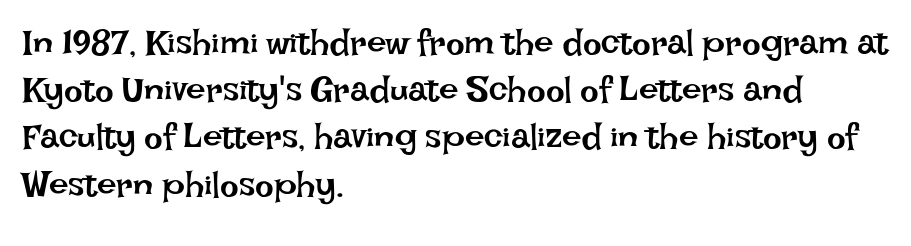
The image shows 35 px regular-weight type, upright; set left-aligned, normal line spacing (1.35x), normal letter spacing, not underlined; low stroke contrast and a large x-height.
